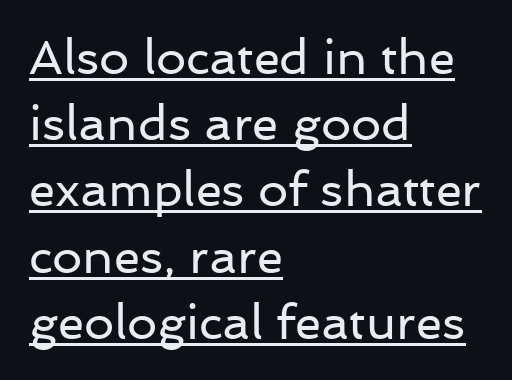
{"serif": "no", "italic": "no", "bold": "no", "weight": "regular", "width": "normal", "stroke_contrast": "low", "x_height": "medium", "monospaced": "no", "underline": "yes", "align": "left", "line_spacing": "normal", "line_spacing_ratio": 1.38, "letter_spacing": "normal", "letter_spacing_em": 0.0, "glyph_px": 48}
